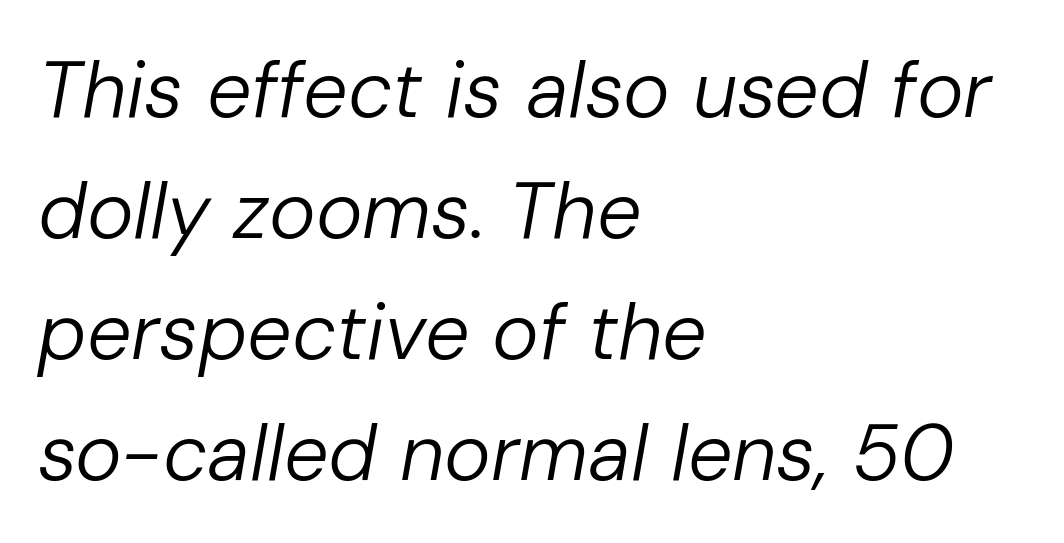
Q: Is the text bold? A: No.
Q: Is the text italic (slanted)? A: Yes, it leans right by about 10 degrees.
Q: Is the text underlined? A: No.
Q: How is the paragraph aligned? A: Left-aligned.
Q: Is the spacing between letters normal or unusually wide? A: Normal.
Q: Is the spacing between lines tight, normal or loose? A: Normal.
Q: Width (condensed, normal, or wide)? A: Normal.
Q: Stroke contrast? A: Low.
Q: x-height? A: Medium.
Q: Monospaced? A: No.
